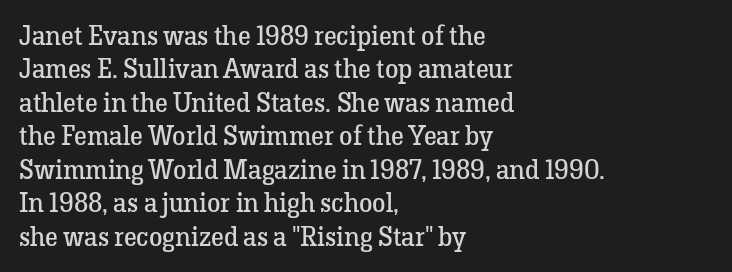
{"italic": "no", "bold": "no", "underline": "no", "align": "left", "line_spacing_ratio": 1.24, "letter_spacing": "normal", "letter_spacing_em": 0.0, "glyph_px": 27}
